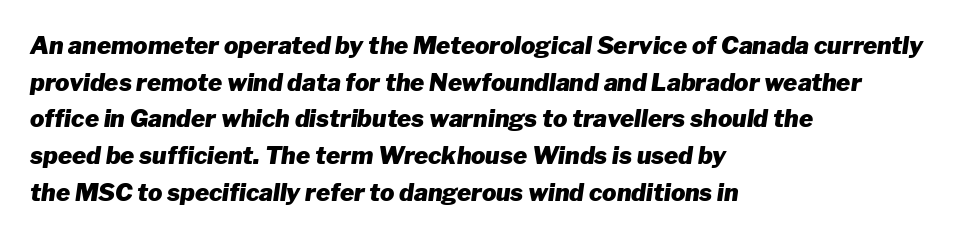
The image shows 24 px bold type, italic (leaning right); set left-aligned, normal line spacing (1.53x), normal letter spacing, not underlined.
